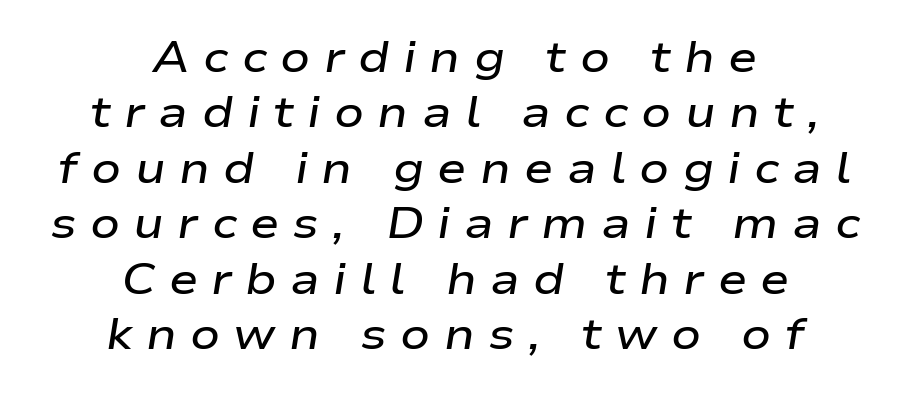
{"italic": "yes", "lean": "right", "slant_degrees": 9, "bold": "semi", "weight": "semibold", "width": "wide", "stroke_contrast": "low", "x_height": "medium", "monospaced": "no", "underline": "no", "align": "center", "line_spacing": "normal", "line_spacing_ratio": 1.26, "letter_spacing": "wide", "letter_spacing_em": 0.3, "glyph_px": 44}
